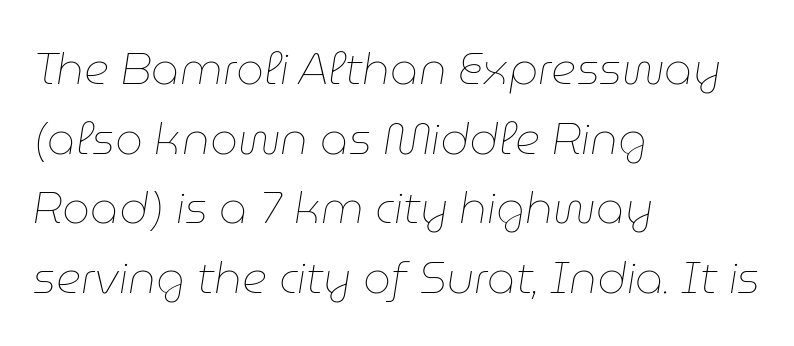
{"italic": "yes", "lean": "right", "slant_degrees": 9, "bold": "no", "weight": "thin", "width": "normal", "stroke_contrast": "low", "x_height": "medium", "monospaced": "no", "underline": "no", "align": "left", "line_spacing": "normal", "line_spacing_ratio": 1.58, "letter_spacing": "normal", "letter_spacing_em": 0.0, "glyph_px": 44}
